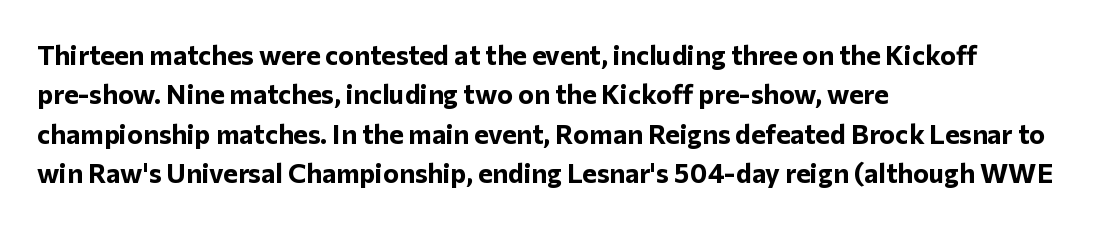
The line texture is even and compact thanks to regular tracking. Notice how the passage keeps a crisp vertical edge on the left only. Rendered with straight, roman letterforms. A bare baseline throughout the passage. One glance says typical: line gaps are just what's usual.
